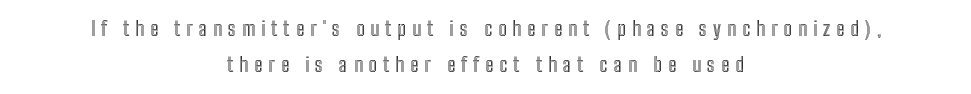
{"italic": "no", "underline": "no", "align": "center", "line_spacing_ratio": 1.81, "letter_spacing": "wide", "letter_spacing_em": 0.3, "glyph_px": 20}
